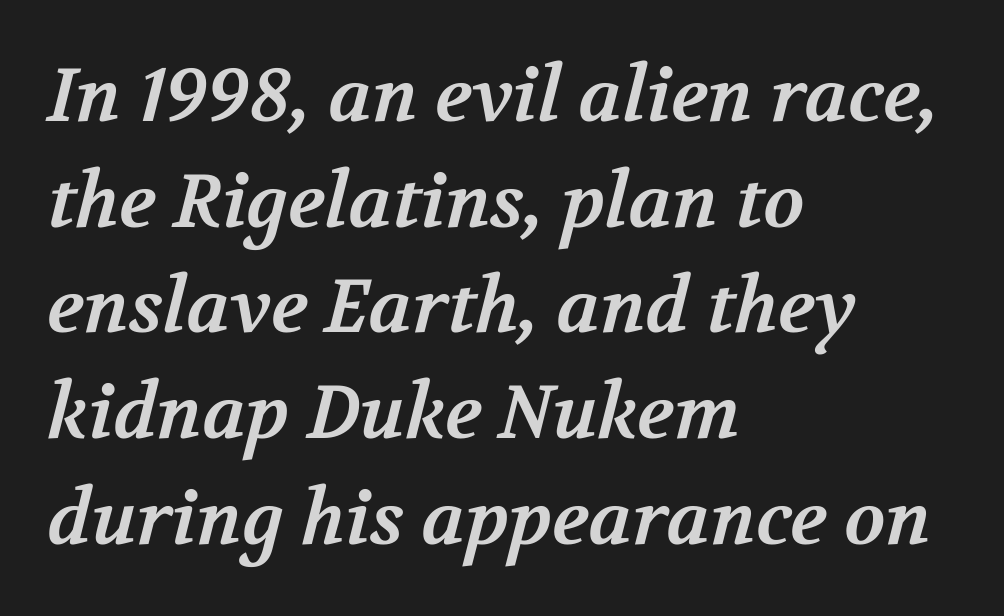
Q: Is the text bold? A: Yes.
Q: Is the typeface a serif or a sans-serif typeface? A: Serif.
Q: Is the text underlined? A: No.
Q: How is the paragraph aligned? A: Left-aligned.
Q: Is the spacing between letters normal or unusually wide? A: Normal.
Q: Is the spacing between lines tight, normal or loose? A: Normal.
Q: Width (condensed, normal, or wide)? A: Normal.
Q: Stroke contrast? A: Medium.
Q: x-height? A: Medium.
Q: Monospaced? A: No.
